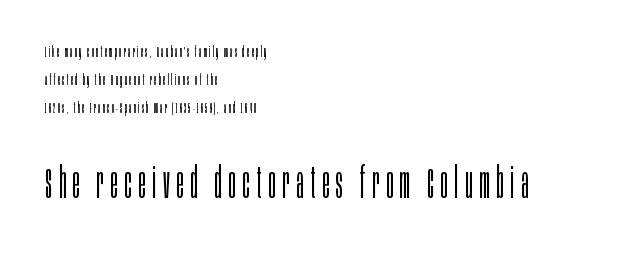
The image shows 43 px light, condensed sans-serif type, upright; set left-aligned, loose line spacing (1.99x), not underlined; the second (bottom) block is 3.07x larger; low stroke contrast and a large x-height.
